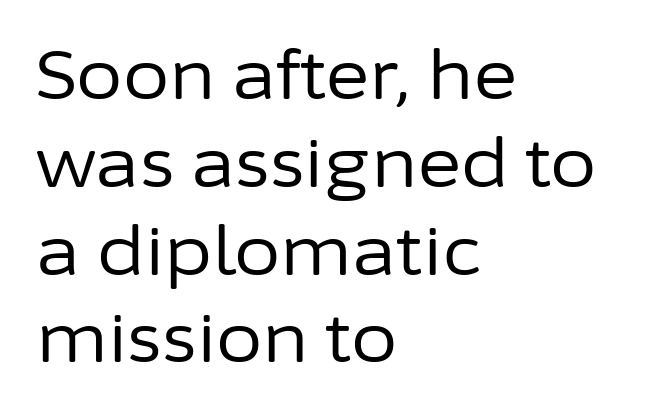
Bold? No — there's no thickening of the strokes. A student would call this left alignment; a typographer would say flush left, rag right. Look at the bottom of the vertical strokes: they stop flat, with no serifs. If you measured baseline to baseline, you'd find a middling distance. Students, note that the glyphs here touch the page at normal intervals. This is the regular roman posture of the typeface.
